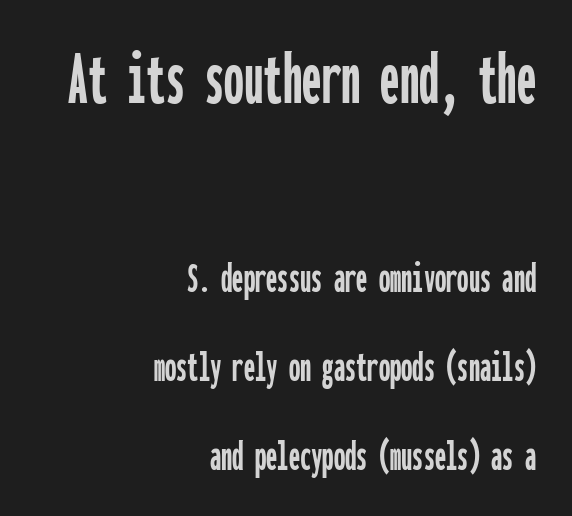
The rendering keeps characters at their native spacing. Type size steps down from the first block to the second. Here the designer chose a console-style face with uniform glyph widths. The type family on display is of the sans-serif kind.
